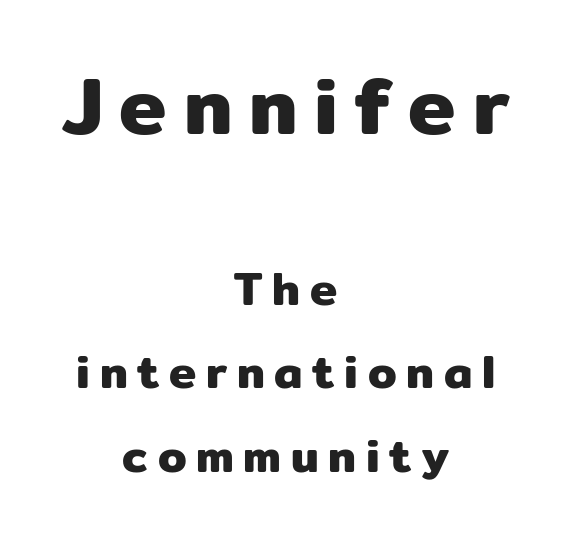
{"serif": "no", "italic": "no", "width": "normal", "stroke_contrast": "low", "x_height": "medium", "monospaced": "no", "underline": "no", "align": "center", "line_spacing_ratio": 1.82, "letter_spacing": "wide", "letter_spacing_em": 0.21, "larger_block": "first", "size_ratio": 1.74, "glyph_px": 80}
